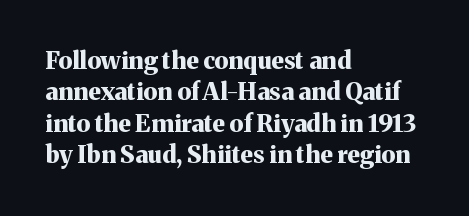
Caption: standard tracking, unaltered. In CSS terms this would be text-align: left. Unlike italic type, these characters show no tilt at all. A dark, heavy texture on the line: the type is bold.
